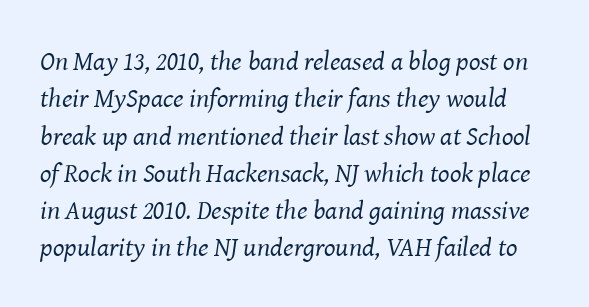
{"italic": "yes", "lean": "right", "slant_degrees": 8, "bold": "no", "underline": "no", "line_spacing": "normal", "line_spacing_ratio": 1.38, "letter_spacing": "normal", "letter_spacing_em": 0.0, "glyph_px": 27}
